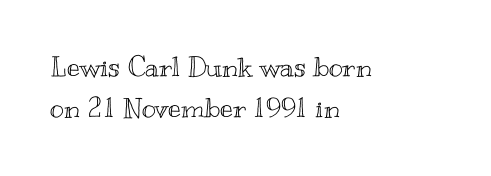
Q: Is the text italic (slanted)? A: No, it is upright.
Q: Is the text underlined? A: No.
Q: How is the paragraph aligned? A: Left-aligned.
Q: Is the spacing between letters normal or unusually wide? A: Normal.
Q: Is the spacing between lines tight, normal or loose? A: Normal.
